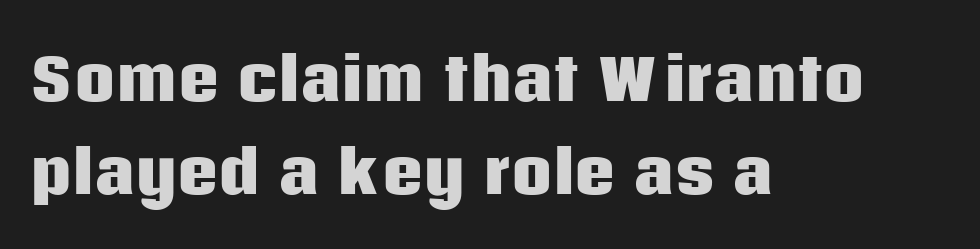
Check the space under the baseline: it is left empty. Italic? Not at all — the glyphs are vertical. Here the glyphs are tracked normally, forming tight word shapes. Here the designer chose a conventional face with non-uniform glyph widths. These lines are set flush left with a ragged right edge. The characters look thick and weighty, a clear bold.
